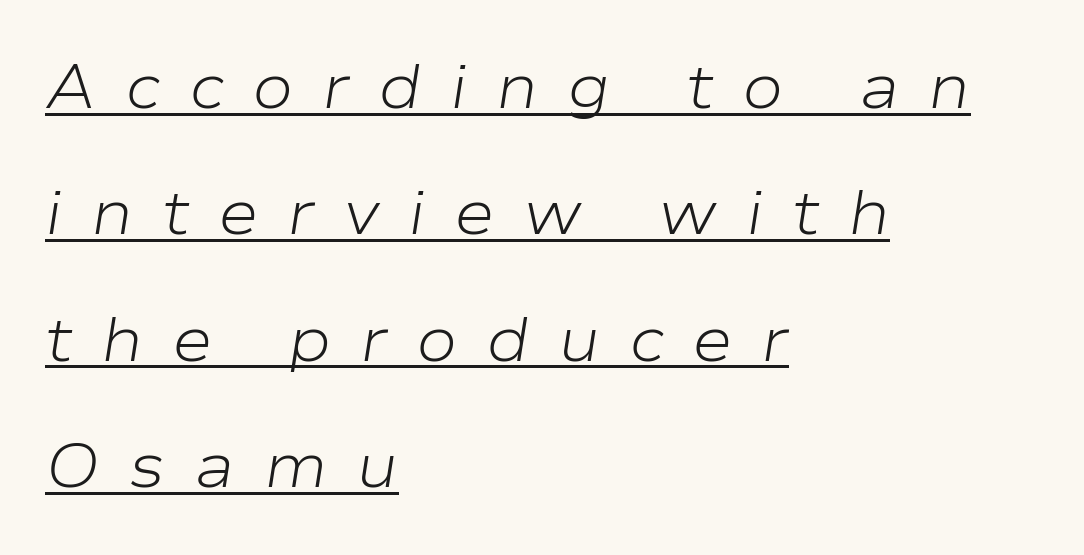
The image shows 62 px light, wide type, italic (leaning right); set left-aligned, loose line spacing (2.04x), unusually wide letter spacing (+0.46 em), underlined; low stroke contrast and a medium x-height.
